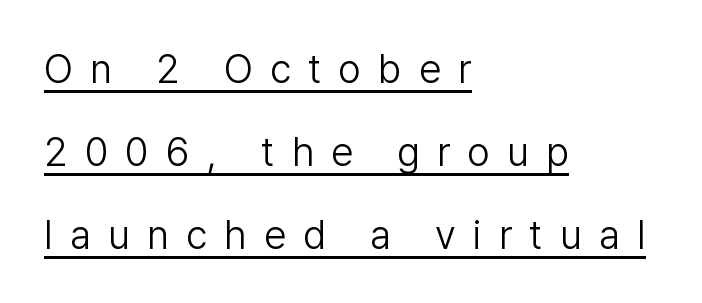
If you drew a ruler down the left edge, every line would touch it. The passage shown is not bold in any degree. The gaps between neighbouring characters are conspicuously large. A continuous stroke trails under the words, as in a hyperlink. A typesetter would call this proportional, since set widths differ per character.
